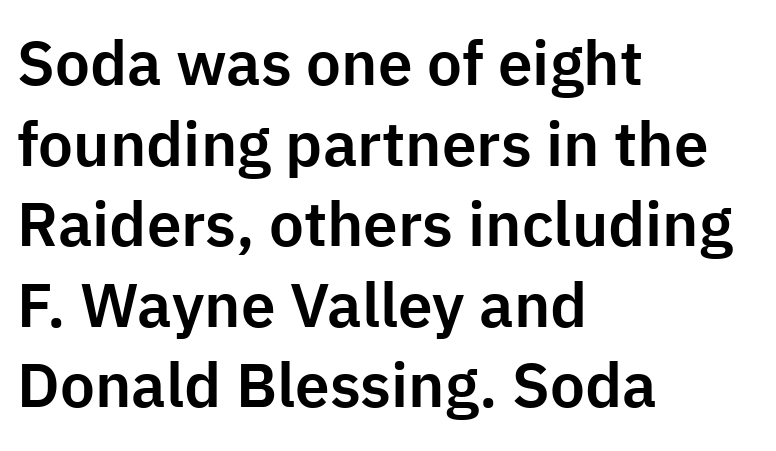
Q: Is the text italic (slanted)? A: No, it is upright.
Q: Is the typeface a serif or a sans-serif typeface? A: Sans-serif.
Q: Is the text underlined? A: No.
Q: How is the paragraph aligned? A: Left-aligned.
Q: Is the spacing between letters normal or unusually wide? A: Normal.
Q: Is the spacing between lines tight, normal or loose? A: Normal.
Q: Width (condensed, normal, or wide)? A: Normal.
Q: Stroke contrast? A: Low.
Q: x-height? A: Medium.
Q: Monospaced? A: No.
